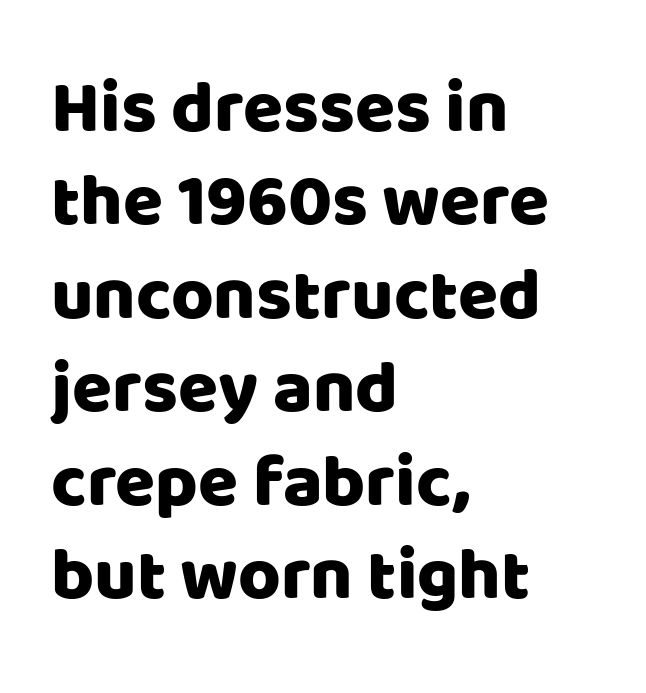
{"serif": "no", "italic": "no", "width": "normal", "stroke_contrast": "low", "x_height": "large", "monospaced": "no", "underline": "no", "align": "left", "line_spacing": "normal", "line_spacing_ratio": 1.28, "letter_spacing": "normal", "letter_spacing_em": 0.0, "glyph_px": 73}
